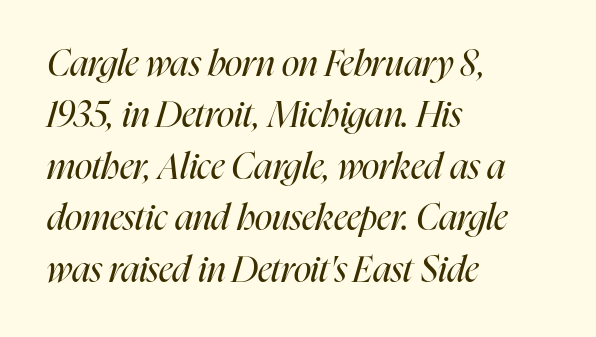
{"italic": "yes", "lean": "right", "slant_degrees": 16, "bold": "no", "weight": "regular", "width": "condensed", "stroke_contrast": "high", "x_height": "medium", "monospaced": "no", "underline": "no", "align": "left", "line_spacing": "normal", "line_spacing_ratio": 1.43, "letter_spacing": "normal", "letter_spacing_em": 0.0, "glyph_px": 36}
